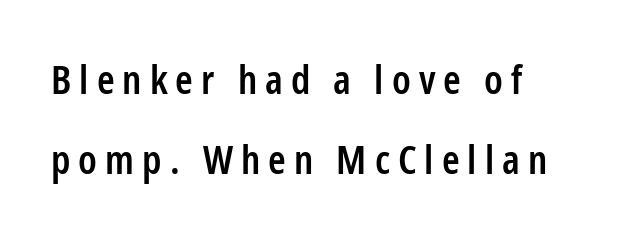
Q: Is the text bold? A: Semi-bold.
Q: Is the text italic (slanted)? A: No, it is upright.
Q: Is the typeface a serif or a sans-serif typeface? A: Sans-serif.
Q: Is the text underlined? A: No.
Q: Is the spacing between letters normal or unusually wide? A: Unusually wide.
Q: Is the spacing between lines tight, normal or loose? A: Loose.
Q: Width (condensed, normal, or wide)? A: Condensed.
Q: Stroke contrast? A: Low.
Q: x-height? A: Medium.
Q: Monospaced? A: No.
